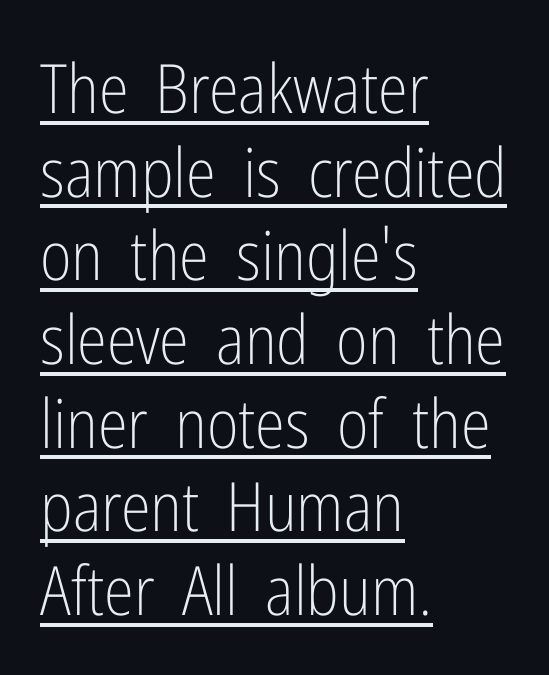
Q: Is the text bold? A: No.
Q: Is the text italic (slanted)? A: No, it is upright.
Q: Is the typeface a serif or a sans-serif typeface? A: Sans-serif.
Q: Is the text underlined? A: Yes.
Q: How is the paragraph aligned? A: Left-aligned.
Q: Is the spacing between letters normal or unusually wide? A: Normal.
Q: Width (condensed, normal, or wide)? A: Condensed.
Q: Stroke contrast? A: Low.
Q: x-height? A: Medium.
Q: Monospaced? A: No.
